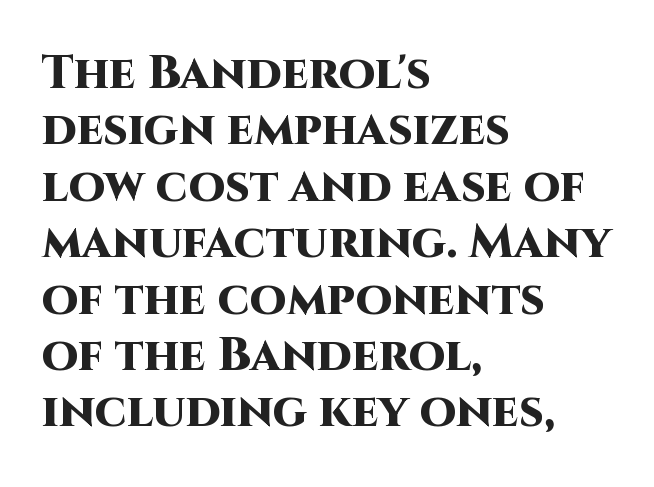
Q: Is the text bold? A: Yes.
Q: Is the text italic (slanted)? A: No, it is upright.
Q: Is the typeface a serif or a sans-serif typeface? A: Sans-serif.
Q: Is the text underlined? A: No.
Q: How is the paragraph aligned? A: Left-aligned.
Q: Is the spacing between letters normal or unusually wide? A: Normal.
Q: Width (condensed, normal, or wide)? A: Normal.
Q: Stroke contrast? A: High.
Q: x-height? A: Large.
Q: Monospaced? A: No.
